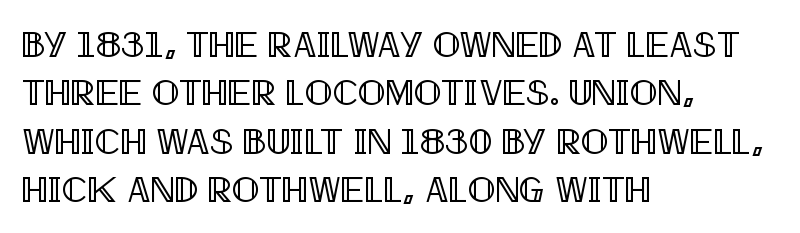
The image shows 37 px condensed type, upright; set left-aligned, normal line spacing (1.31x), normal letter spacing, not underlined; a large x-height.
